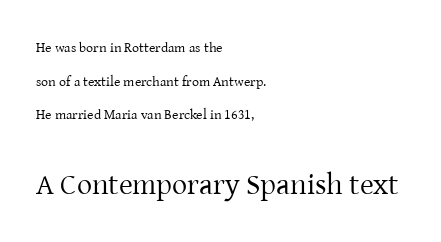
The image shows 30 px regular-weight serif type, upright; set left-aligned, loose line spacing (2.41x), normal letter spacing, not underlined; the second (bottom) block is 2.14x larger; low stroke contrast and a medium x-height.
